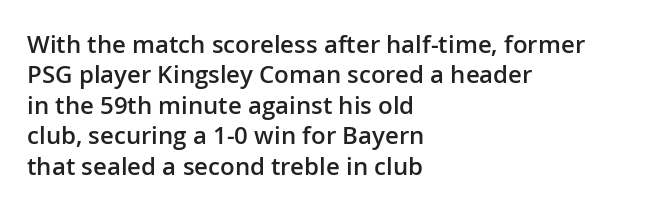
The image shows 24 px text type, upright; set left-aligned, normal line spacing (1.27x), normal letter spacing, not underlined.
